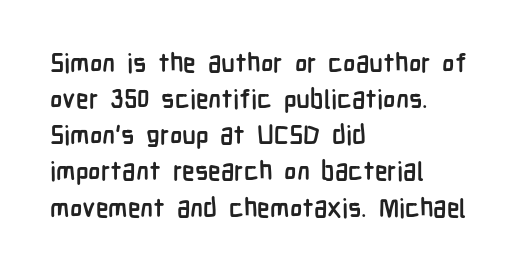
Q: Is the text bold? A: Yes.
Q: Is the text italic (slanted)? A: No, it is upright.
Q: Is the text underlined? A: No.
Q: How is the paragraph aligned? A: Left-aligned.
Q: Is the spacing between letters normal or unusually wide? A: Normal.
Q: Is the spacing between lines tight, normal or loose? A: Normal.
